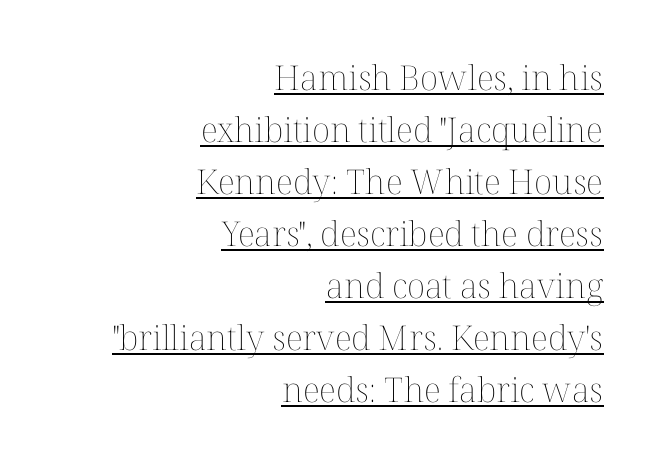
{"italic": "no", "bold": "no", "weight": "thin", "width": "normal", "stroke_contrast": "medium", "x_height": "medium", "monospaced": "no", "underline": "yes", "align": "right", "line_spacing": "normal", "line_spacing_ratio": 1.53, "letter_spacing": "normal", "letter_spacing_em": 0.0, "glyph_px": 34}
